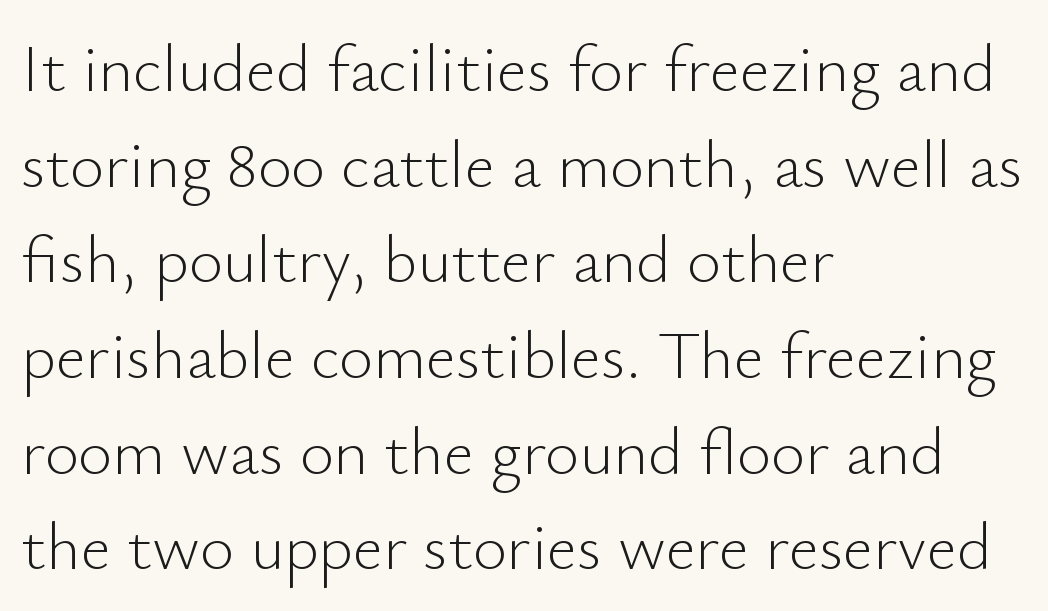
Q: Is the text bold? A: No.
Q: Is the text italic (slanted)? A: No, it is upright.
Q: Is the typeface a serif or a sans-serif typeface? A: Sans-serif.
Q: Is the text underlined? A: No.
Q: How is the paragraph aligned? A: Left-aligned.
Q: Is the spacing between letters normal or unusually wide? A: Normal.
Q: Is the spacing between lines tight, normal or loose? A: Normal.
Q: Width (condensed, normal, or wide)? A: Normal.
Q: Stroke contrast? A: Low.
Q: x-height? A: Small.
Q: Monospaced? A: No.
